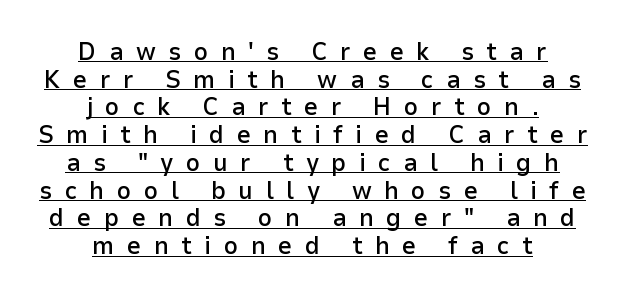
The image shows 25 px text type, upright; set centered, tight line spacing (1.11x), unusually wide letter spacing (+0.5 em), underlined.
